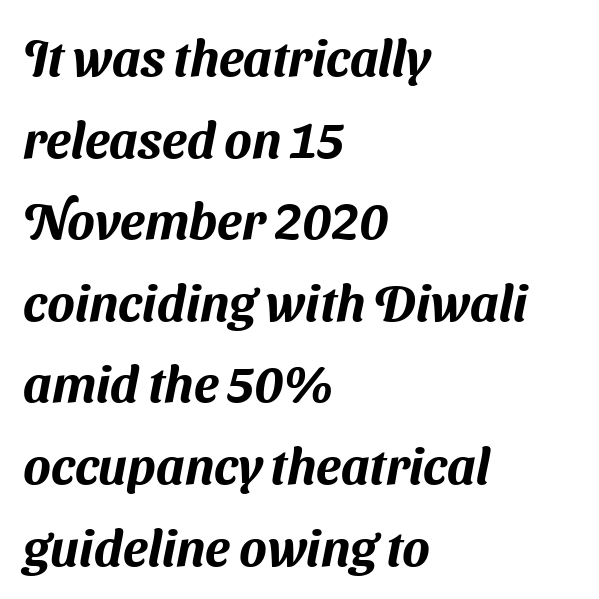
The image shows 51 px sans-serif type; set left-aligned, normal line spacing (1.6x), normal letter spacing, not underlined; medium stroke contrast and a medium x-height.
